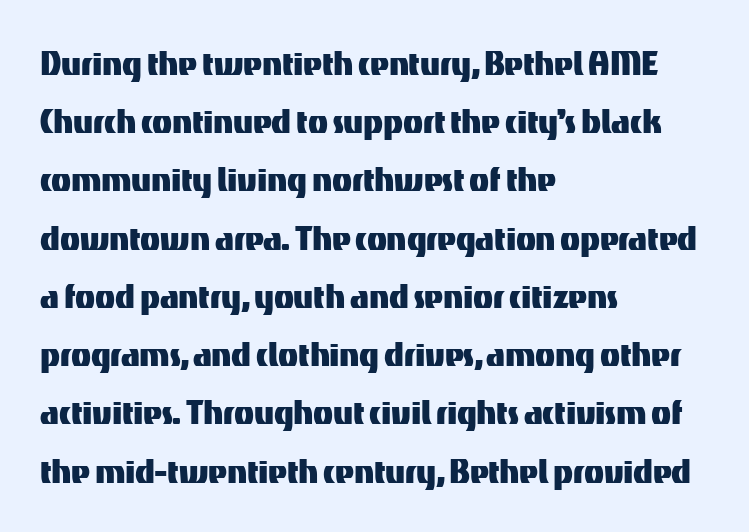
The image shows 41 px sans-serif type, upright; set left-aligned, normal line spacing (1.42x), normal letter spacing, not underlined; medium stroke contrast and a medium x-height.
